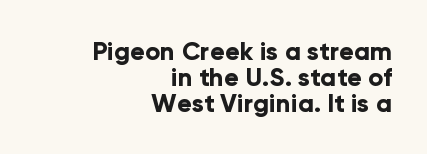
The image shows 25 px bold type, upright; set right-aligned, tight line spacing (1.04x), normal letter spacing, not underlined.
